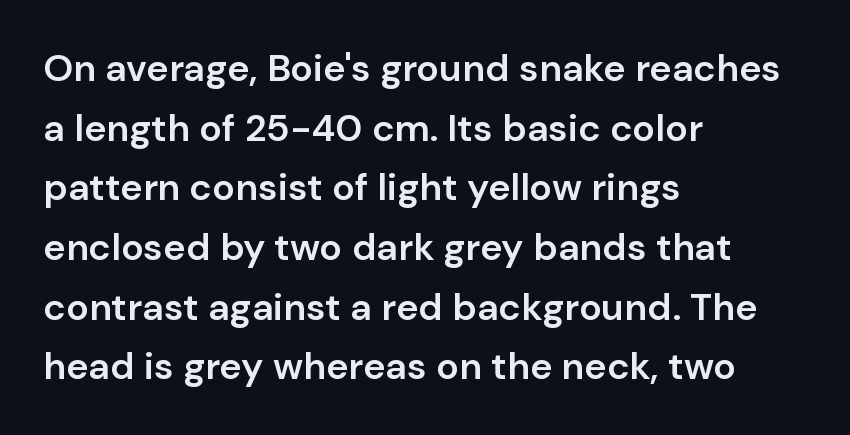
The string is rendered with underlining switched off. Tracking here is standard; glyphs follow each other at the usual distance. Serif or sans? Sans — the stroke terminals are bare. Bold? Not quite — semibold, heavier than regular but stopping short. A roman cut, with each character standing at attention.
